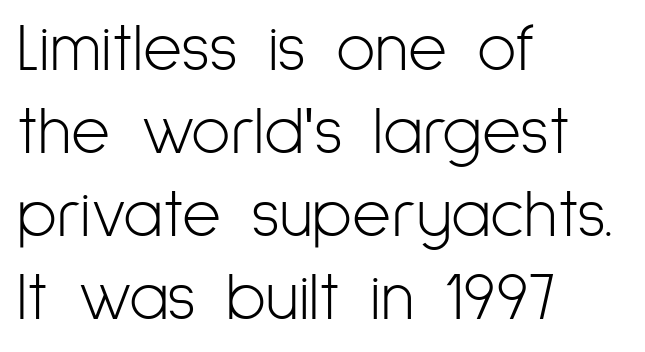
Here the glyphs are tracked normally, forming tight word shapes. The passage shown is typed in a proportional face where columns would drift. The face looks like a standard text weight, possibly lighter. A student would call this left alignment; a typographer would say flush left, rag right.
